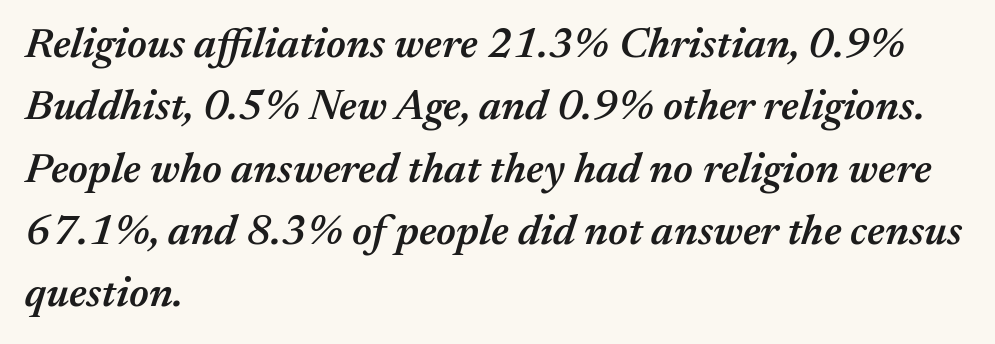
The image shows 43 px semibold type, italic (leaning right); set left-aligned, normal line spacing (1.45x), normal letter spacing, not underlined; medium stroke contrast and a medium x-height.
